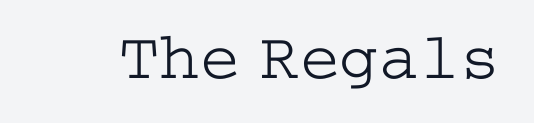
{"serif": "yes", "italic": "no", "bold": "no", "weight": "light", "width": "wide", "stroke_contrast": "low", "x_height": "medium", "underline": "no", "letter_spacing": "normal", "letter_spacing_em": 0.0, "glyph_px": 67}
